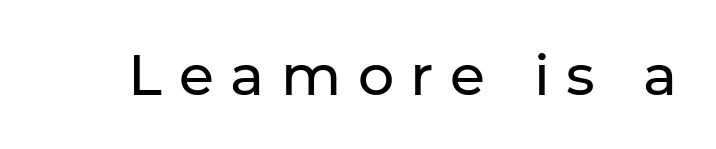
{"serif": "no", "italic": "no", "bold": "no", "weight": "regular", "width": "normal", "stroke_contrast": "low", "x_height": "medium", "monospaced": "no", "underline": "no", "letter_spacing": "wide", "letter_spacing_em": 0.29, "glyph_px": 57}
